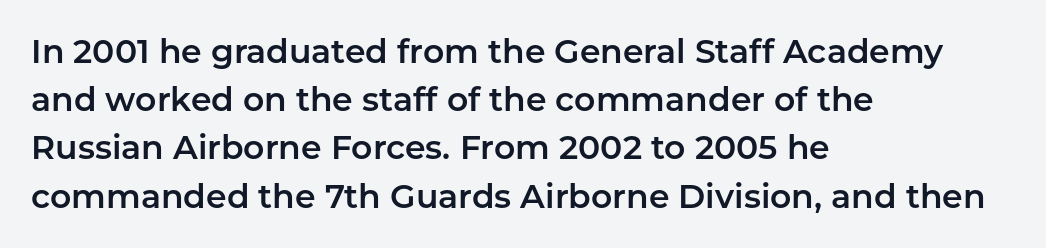
The image shows 33 px sans-serif type, upright; set left-aligned, normal line spacing (1.46x), normal letter spacing, not underlined; low stroke contrast and a medium x-height.
